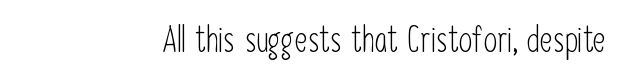
Q: Is the text bold? A: No.
Q: Is the text italic (slanted)? A: No, it is upright.
Q: Is the typeface a serif or a sans-serif typeface? A: Sans-serif.
Q: Is the text underlined? A: No.
Q: Is the spacing between letters normal or unusually wide? A: Normal.
Q: Width (condensed, normal, or wide)? A: Condensed.
Q: Stroke contrast? A: Low.
Q: x-height? A: Medium.
Q: Monospaced? A: No.
